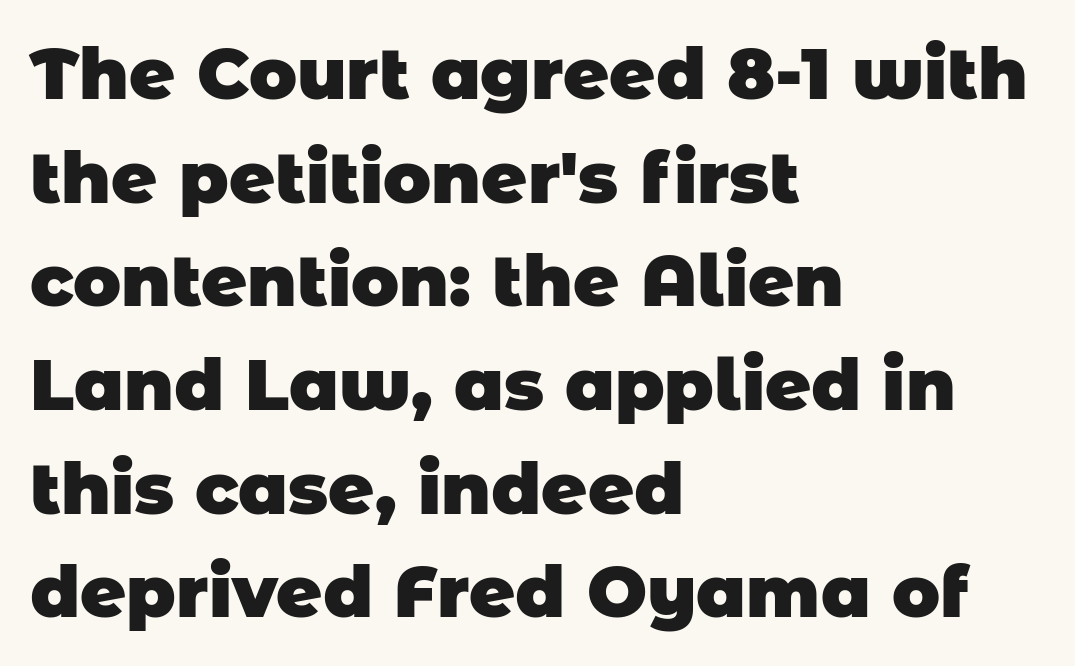
The image shows 71 px heavy sans-serif type; set left-aligned, normal line spacing (1.46x), normal letter spacing, not underlined; low stroke contrast and a large x-height.
